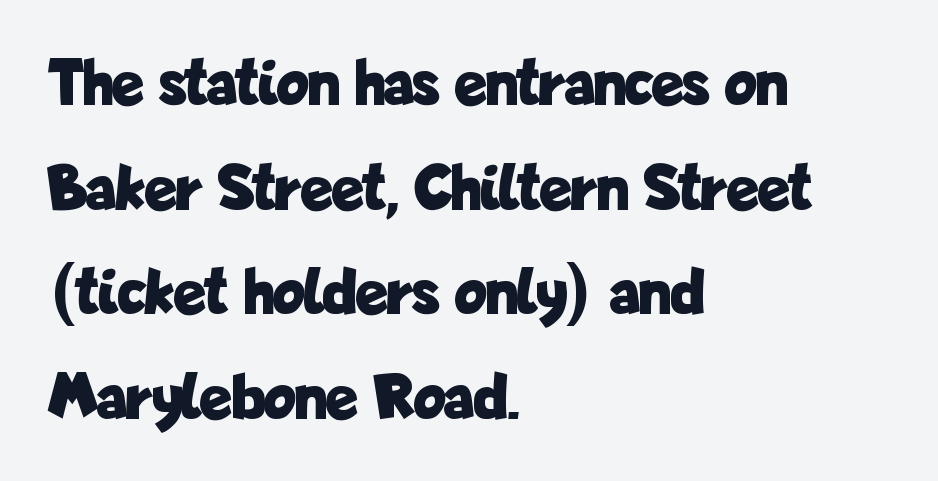
Q: Is the text bold? A: Yes.
Q: Is the text italic (slanted)? A: No, it is upright.
Q: Is the typeface a serif or a sans-serif typeface? A: Sans-serif.
Q: Is the text underlined? A: No.
Q: How is the paragraph aligned? A: Left-aligned.
Q: Is the spacing between letters normal or unusually wide? A: Normal.
Q: Is the spacing between lines tight, normal or loose? A: Normal.
Q: Width (condensed, normal, or wide)? A: Condensed.
Q: Stroke contrast? A: Low.
Q: x-height? A: Medium.
Q: Monospaced? A: No.
